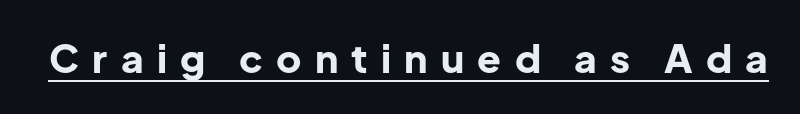
{"serif": "no", "italic": "no", "bold": "yes", "weight": "bold", "width": "normal", "stroke_contrast": "low", "x_height": "medium", "monospaced": "no", "underline": "yes", "letter_spacing": "wide", "letter_spacing_em": 0.34, "glyph_px": 39}
